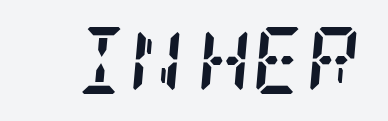
Q: Is the text bold? A: Yes.
Q: Is the text italic (slanted)? A: Yes, it leans right by about 5 degrees.
Q: Is the typeface a serif or a sans-serif typeface? A: Serif.
Q: Is the text underlined? A: No.
Q: Is the spacing between letters normal or unusually wide? A: Normal.
Q: Width (condensed, normal, or wide)? A: Condensed.
Q: Stroke contrast? A: Low.
Q: x-height? A: Large.
